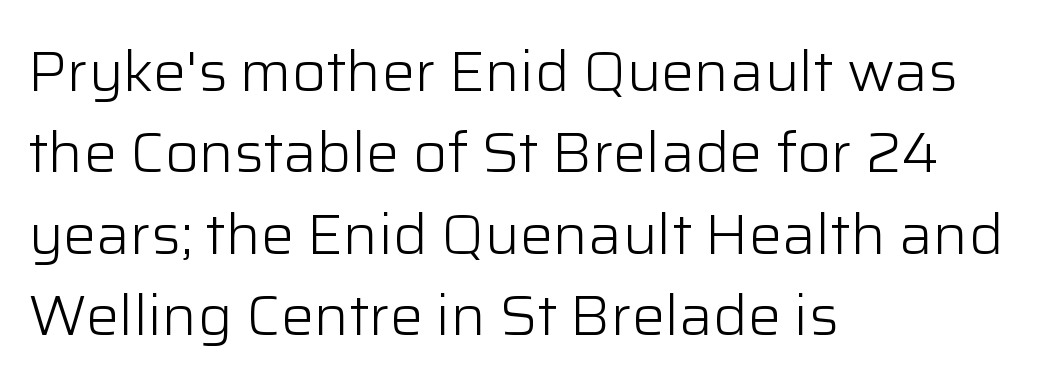
Q: Is the text bold? A: No.
Q: Is the text italic (slanted)? A: No, it is upright.
Q: Is the typeface a serif or a sans-serif typeface? A: Sans-serif.
Q: Is the text underlined? A: No.
Q: How is the paragraph aligned? A: Left-aligned.
Q: Is the spacing between letters normal or unusually wide? A: Normal.
Q: Is the spacing between lines tight, normal or loose? A: Normal.
Q: Width (condensed, normal, or wide)? A: Normal.
Q: Stroke contrast? A: Low.
Q: x-height? A: Medium.
Q: Monospaced? A: No.
